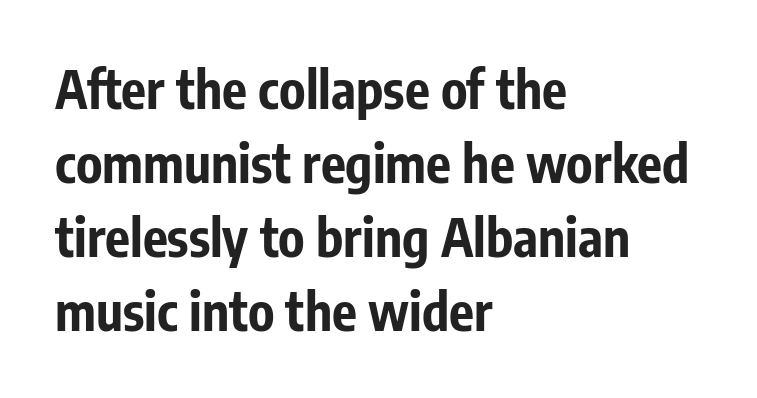
Q: Is the text bold? A: Yes.
Q: Is the text italic (slanted)? A: No, it is upright.
Q: Is the typeface a serif or a sans-serif typeface? A: Sans-serif.
Q: Is the text underlined? A: No.
Q: How is the paragraph aligned? A: Left-aligned.
Q: Is the spacing between letters normal or unusually wide? A: Normal.
Q: Is the spacing between lines tight, normal or loose? A: Normal.
Q: Width (condensed, normal, or wide)? A: Condensed.
Q: Stroke contrast? A: Low.
Q: x-height? A: Medium.
Q: Monospaced? A: No.
